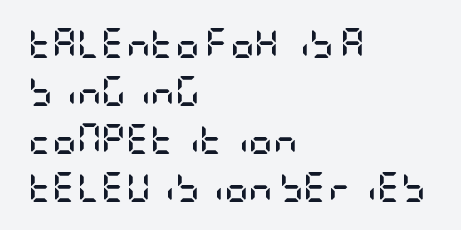
Q: Is the text bold? A: Yes.
Q: Is the text italic (slanted)? A: No, it is upright.
Q: Is the typeface a serif or a sans-serif typeface? A: Sans-serif.
Q: Is the text underlined? A: No.
Q: How is the paragraph aligned? A: Left-aligned.
Q: Is the spacing between letters normal or unusually wide? A: Normal.
Q: Is the spacing between lines tight, normal or loose? A: Normal.
Q: Width (condensed, normal, or wide)? A: Condensed.
Q: Stroke contrast? A: Low.
Q: x-height? A: Large.
